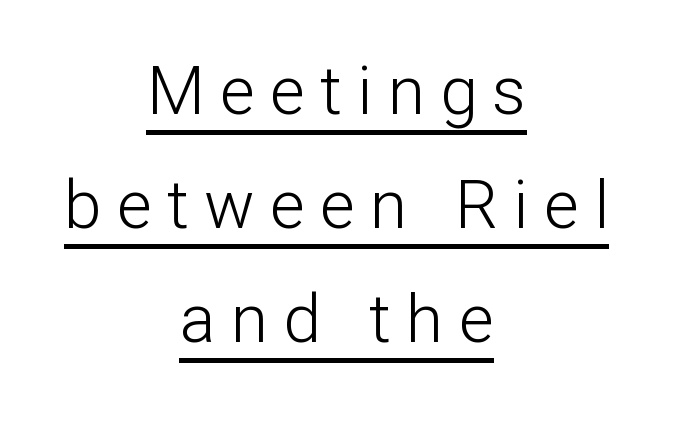
Q: Is the text bold? A: No.
Q: Is the text italic (slanted)? A: No, it is upright.
Q: Is the typeface a serif or a sans-serif typeface? A: Sans-serif.
Q: Is the text underlined? A: Yes.
Q: How is the paragraph aligned? A: Centered.
Q: Is the spacing between letters normal or unusually wide? A: Unusually wide.
Q: Is the spacing between lines tight, normal or loose? A: Normal.
Q: Width (condensed, normal, or wide)? A: Normal.
Q: Stroke contrast? A: Low.
Q: x-height? A: Medium.
Q: Monospaced? A: No.
